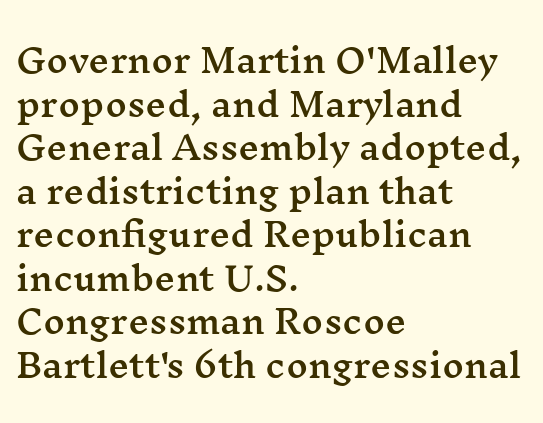
{"serif": "yes", "italic": "no", "width": "wide", "stroke_contrast": "medium", "x_height": "medium", "monospaced": "no", "underline": "no", "align": "left", "line_spacing": "normal", "line_spacing_ratio": 1.32, "letter_spacing": "normal", "letter_spacing_em": 0.0, "glyph_px": 33}
